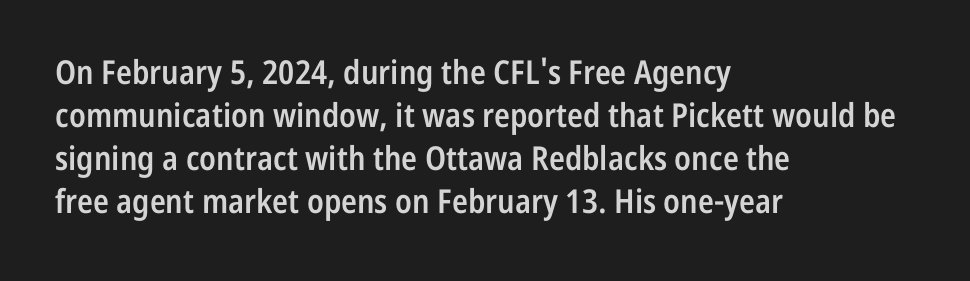
The image shows 33 px semibold, condensed sans-serif type, upright; set left-aligned, normal line spacing (1.3x), normal letter spacing, not underlined; low stroke contrast and a medium x-height.
